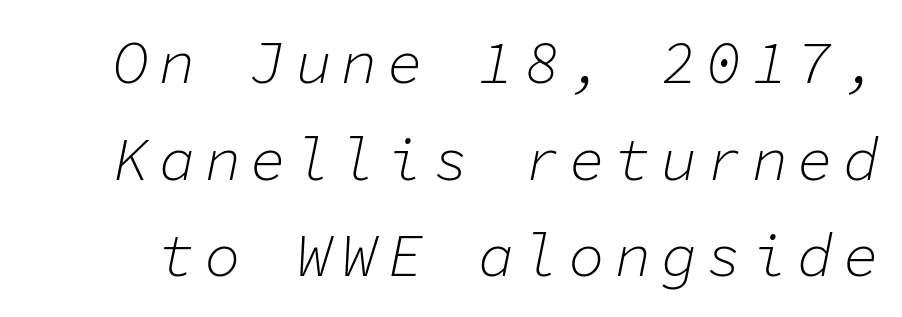
The image shows 60 px light type, italic (leaning right), monospaced; set normal line spacing (1.61x), not underlined; low stroke contrast and a medium x-height.
